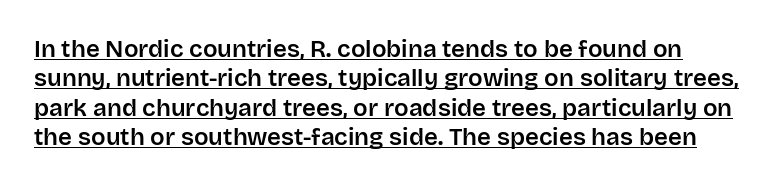
Q: Is the text italic (slanted)? A: No, it is upright.
Q: Is the text underlined? A: Yes.
Q: Is the spacing between letters normal or unusually wide? A: Normal.
